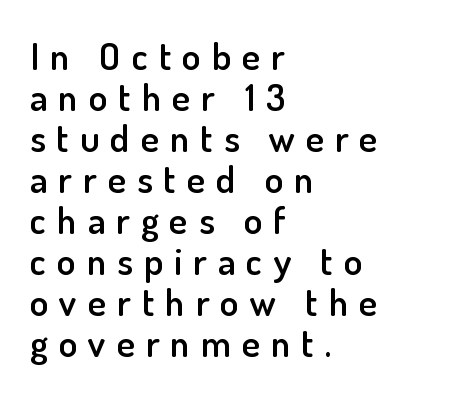
No italicization has been applied; the sample stays upright. Is this a sans? Yes — the strokes have no serifs. A bare baseline throughout the passage. You could only call the tracking loose — the letters float apart.
